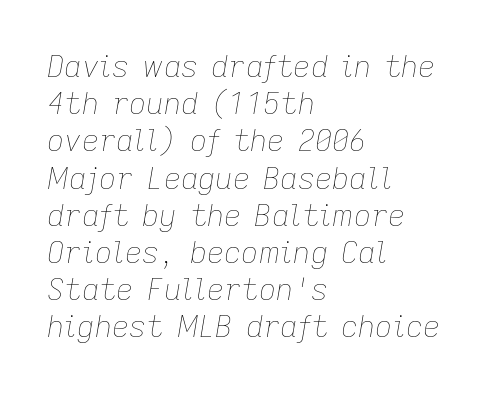
The image shows 30 px thin type, italic (leaning right); set left-aligned, line spacing 1.24x, normal letter spacing, not underlined; low stroke contrast and a medium x-height.
